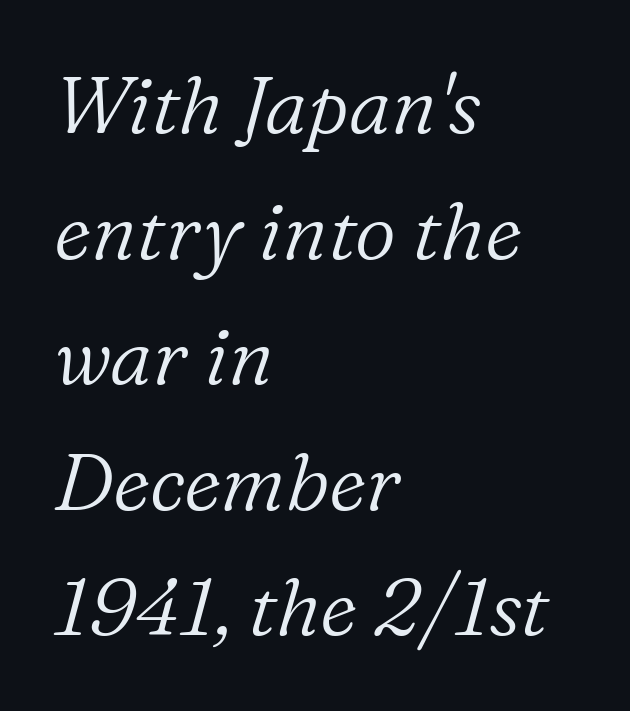
The image shows 80 px light serif type, italic (leaning right); set left-aligned, normal line spacing (1.57x), normal letter spacing, not underlined; low stroke contrast and a medium x-height.
